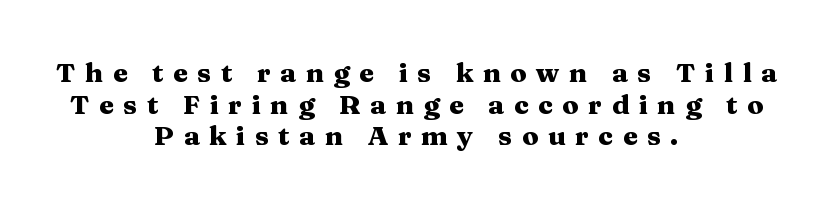
{"italic": "no", "bold": "yes", "underline": "no", "align": "center", "line_spacing_ratio": 1.17, "letter_spacing": "wide", "letter_spacing_em": 0.35, "glyph_px": 27}
